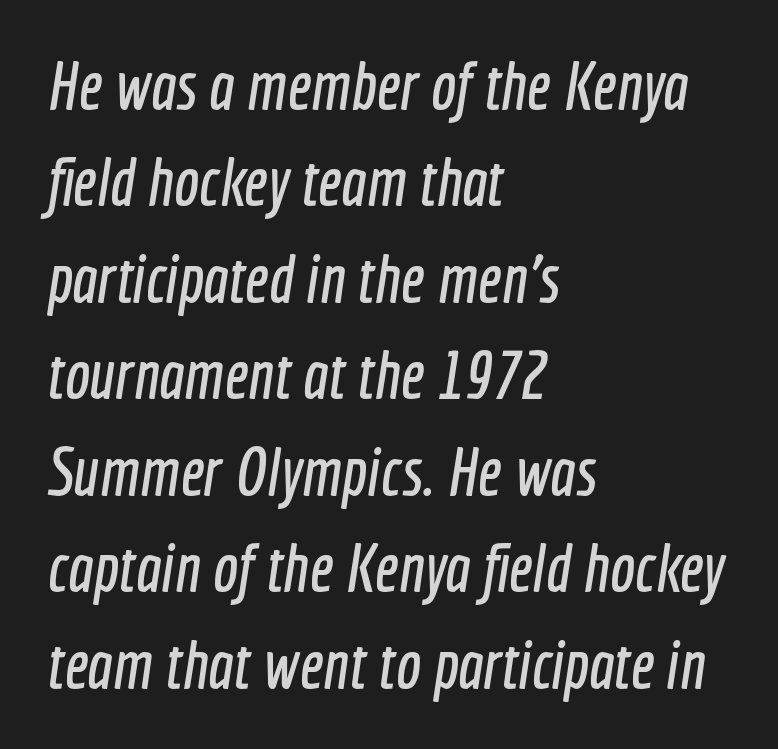
The image shows 67 px condensed sans-serif type; set left-aligned, normal line spacing (1.44x), normal letter spacing, not underlined; a medium x-height.
